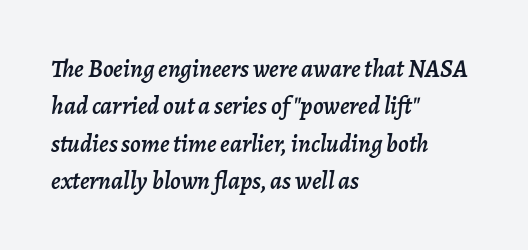
Q: Is the text italic (slanted)? A: Yes, it leans right by about 7 degrees.
Q: Is the text underlined? A: No.
Q: How is the paragraph aligned? A: Left-aligned.
Q: Is the spacing between letters normal or unusually wide? A: Normal.
Q: Is the spacing between lines tight, normal or loose? A: Normal.
